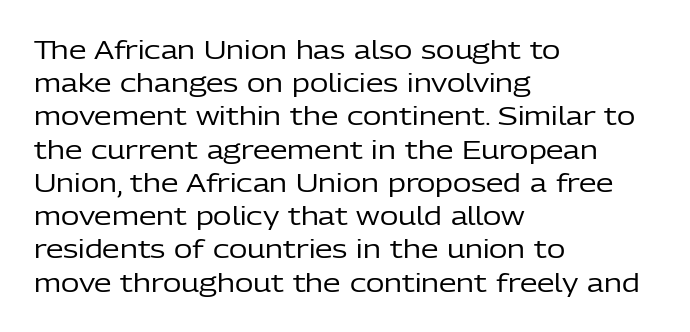
These lines sit exactly where default settings would place them. Decoration check: the copy has no underline. The typeface has the unassuming heft of standard copy or less. Horizontal alignment here is leftward, the default for most running prose.
